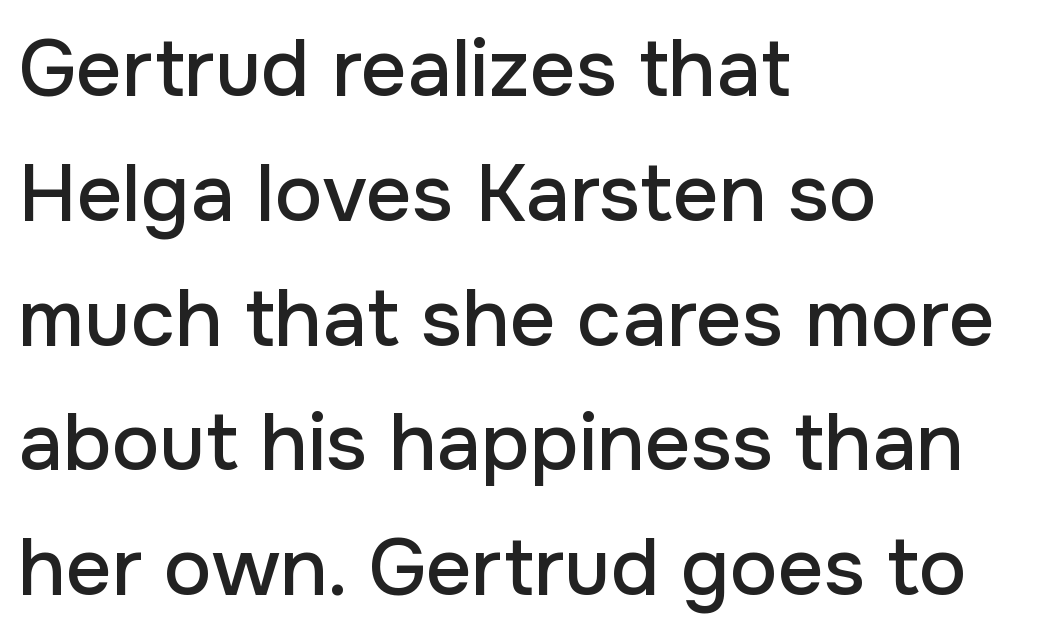
Q: Is the text italic (slanted)? A: No, it is upright.
Q: Is the typeface a serif or a sans-serif typeface? A: Sans-serif.
Q: Is the text underlined? A: No.
Q: How is the paragraph aligned? A: Left-aligned.
Q: Is the spacing between letters normal or unusually wide? A: Normal.
Q: Is the spacing between lines tight, normal or loose? A: Normal.
Q: Width (condensed, normal, or wide)? A: Normal.
Q: Stroke contrast? A: Low.
Q: x-height? A: Medium.
Q: Monospaced? A: No.
